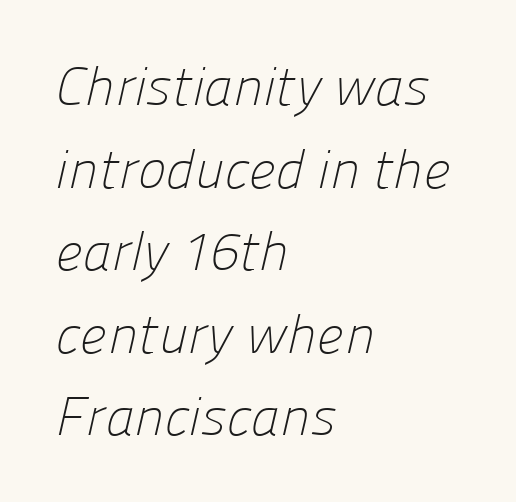
The image shows 54 px light sans-serif type; set left-aligned, normal line spacing (1.53x), normal letter spacing, not underlined; low stroke contrast and a medium x-height.
